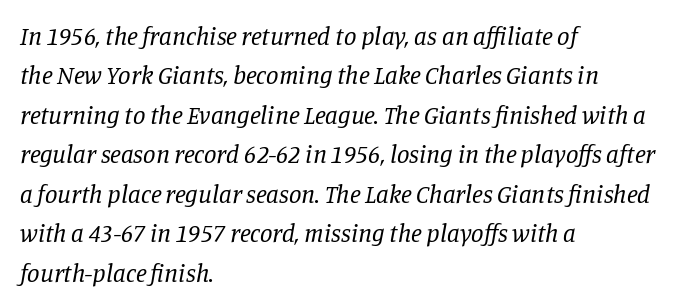
Q: Is the text bold? A: No.
Q: Is the text italic (slanted)? A: Yes, it leans right by about 11 degrees.
Q: Is the text underlined? A: No.
Q: How is the paragraph aligned? A: Left-aligned.
Q: Is the spacing between letters normal or unusually wide? A: Normal.
Q: Is the spacing between lines tight, normal or loose? A: Normal.
